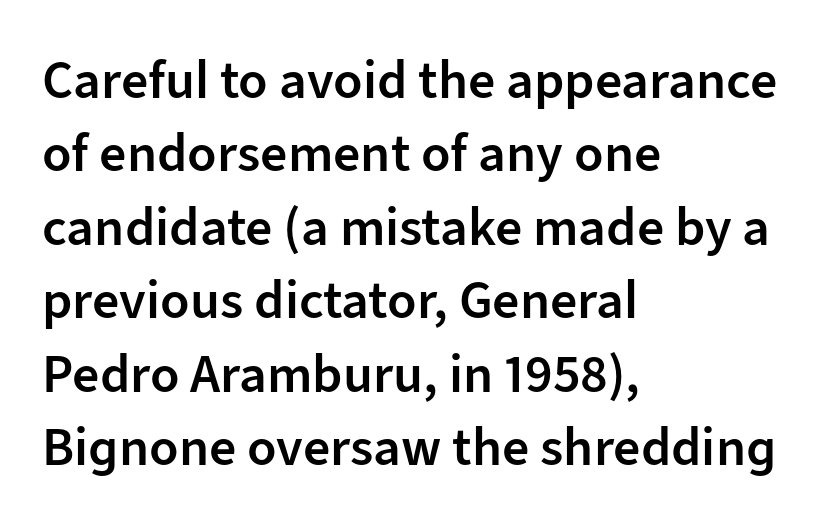
Do the characters align in a grid? No, the font is proportional. Grotesque or geometric, the face here clearly has no serifs. The passage shown is not underscored anywhere. The line texture is even and compact thanks to regular tracking. Students, observe: this is what conventionally led text looks like. The ragged edge is on the right, which tells us the setting is flush left.
